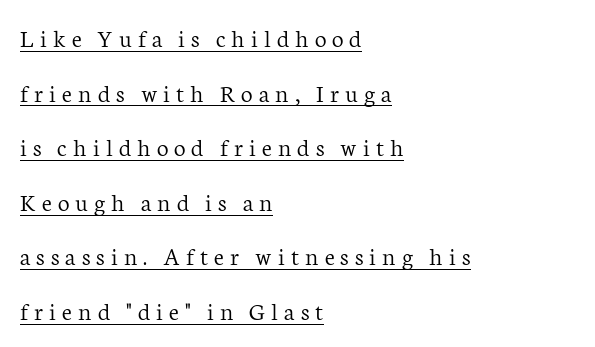
The image shows 26 px text type, upright; set left-aligned, loose line spacing (2.1x), unusually wide letter spacing (+0.23 em), underlined.
